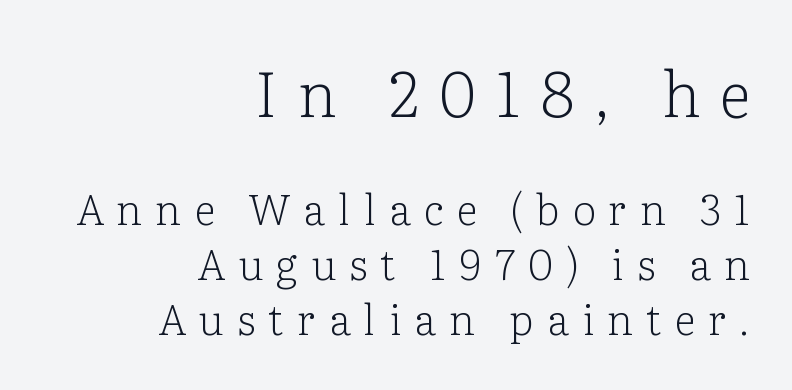
{"serif": "yes", "italic": "no", "bold": "no", "weight": "light", "width": "normal", "stroke_contrast": "low", "x_height": "medium", "monospaced": "no", "underline": "no", "align": "right", "line_spacing": "normal", "line_spacing_ratio": 1.31, "letter_spacing": "wide", "letter_spacing_em": 0.31, "larger_block": "first", "size_ratio": 1.5, "glyph_px": 63}
